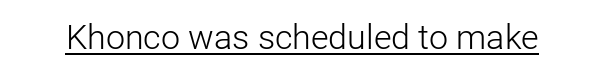
The image shows 34 px light sans-serif type, upright; set normal letter spacing, underlined; low stroke contrast and a medium x-height.
